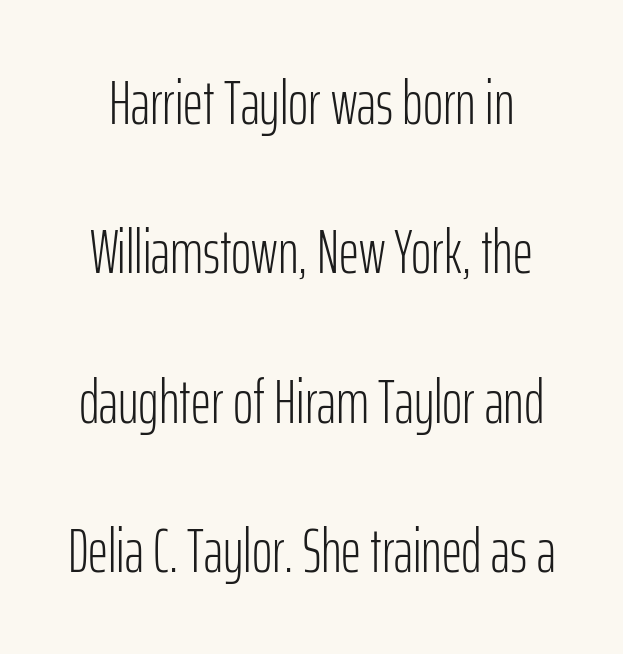
{"serif": "no", "italic": "no", "bold": "no", "weight": "light", "width": "condensed", "stroke_contrast": "low", "x_height": "medium", "monospaced": "no", "underline": "no", "line_spacing": "loose", "line_spacing_ratio": 2.41, "letter_spacing": "normal", "letter_spacing_em": 0.0, "glyph_px": 62}
